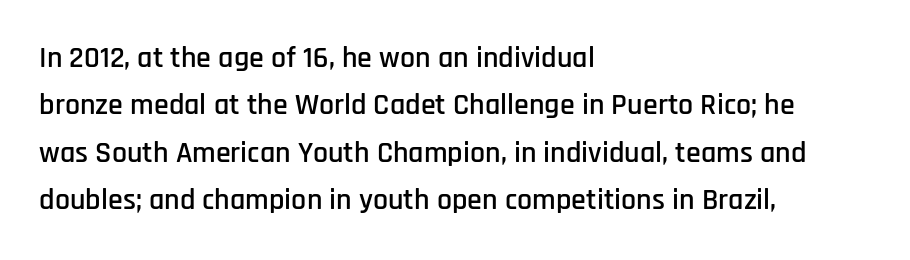
In terms of posture, this sample is upright. This rendering employs a face without finishing strokes, i.e., a sans-serif. The area under the type is left untouched. The face used here is proportionally spaced, like ordinary book or web type. Regular leading. No extra tracking has been applied to these lines.
